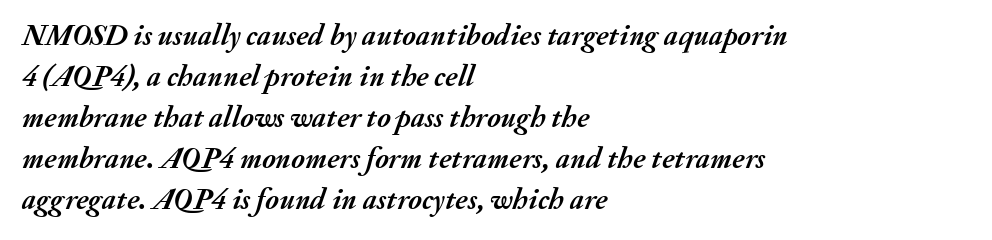
{"italic": "yes", "lean": "right", "slant_degrees": 20, "bold": "yes", "weight": "semibold", "width": "normal", "stroke_contrast": "medium", "x_height": "small", "monospaced": "no", "underline": "no", "align": "left", "line_spacing": "normal", "line_spacing_ratio": 1.37, "letter_spacing": "normal", "letter_spacing_em": 0.0, "glyph_px": 30}
